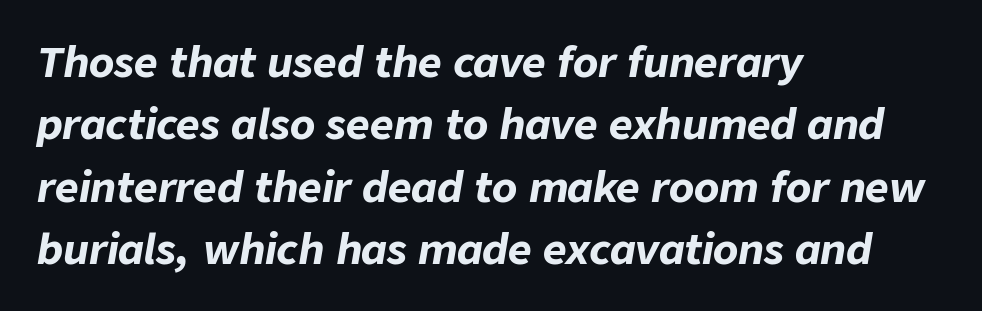
The gaps between neighbouring characters are ordinary and unremarkable. The block of text has a typical density, with ordinary space between rows. The passage shown is not underscored anywhere. You could not count columns in this text — the font is proportionally spaced.
